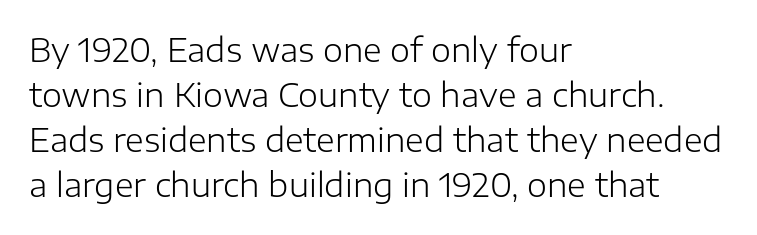
The compositor pushed each line to the left boundary. Stems here are at most as thick as an everyday book face. Students, note that the glyphs here touch the page at normal intervals. Every stem runs plumb, perpendicular to the baseline. This sample has the flowing, uneven cadence of proportional lettering. Words float on clear page, feet unadorned.
